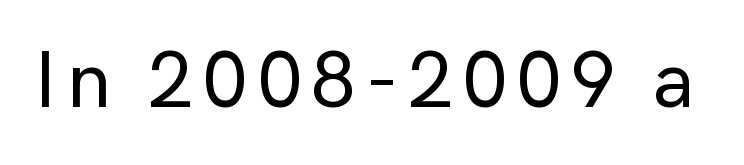
A typesetter would label this face a sans. Looks like regular typesetting: each glyph gets only the width it needs. The zone under the glyphs is completely vacant. Ordinary non-slanted type is in use.
